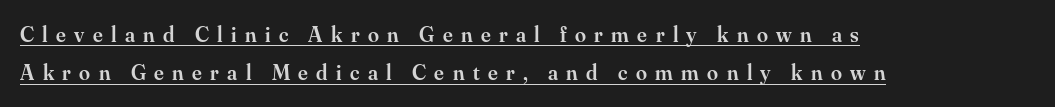
The letterforms stand isolated, each surrounded by extra space. The text block is weighted toward the left margin, trailing off unevenly rightward. The glyphs are accompanied by a horizontal stroke just below them. The characters look somewhat weighty, a semibold short of true bold.
